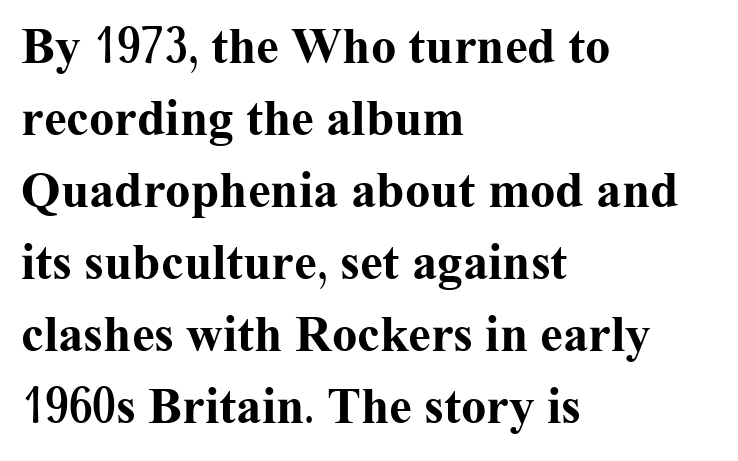
The image shows 51 px bold serif type, upright; set left-aligned, normal line spacing (1.41x), normal letter spacing, not underlined; medium stroke contrast and a medium x-height.
